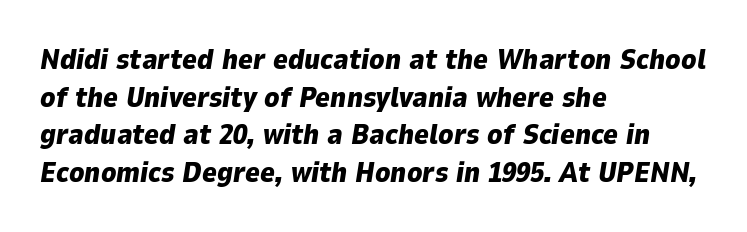
Q: Is the text bold? A: Yes.
Q: Is the text italic (slanted)? A: Yes, it leans right by about 9 degrees.
Q: Is the text underlined? A: No.
Q: How is the paragraph aligned? A: Left-aligned.
Q: Is the spacing between letters normal or unusually wide? A: Normal.
Q: Is the spacing between lines tight, normal or loose? A: Normal.
Q: Width (condensed, normal, or wide)? A: Normal.
Q: Stroke contrast? A: Low.
Q: x-height? A: Medium.
Q: Monospaced? A: No.
